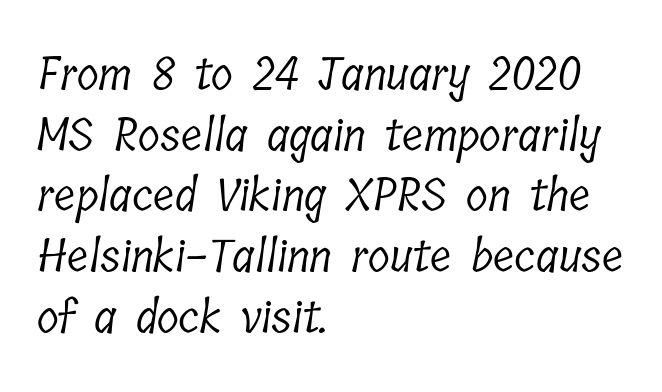
{"serif": "yes", "bold": "no", "weight": "light", "width": "condensed", "stroke_contrast": "low", "x_height": "medium", "monospaced": "no", "underline": "no", "align": "left", "line_spacing": "normal", "line_spacing_ratio": 1.35, "letter_spacing": "normal", "letter_spacing_em": 0.0, "glyph_px": 45}
